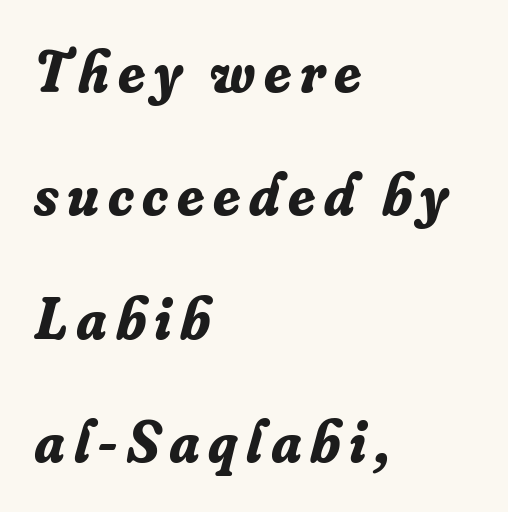
{"serif": "yes", "italic": "yes", "lean": "right", "slant_degrees": 16, "bold": "yes", "weight": "bold", "width": "normal", "stroke_contrast": "low", "x_height": "small", "monospaced": "no", "underline": "no", "align": "left", "line_spacing": "loose", "line_spacing_ratio": 2.09, "glyph_px": 59}
